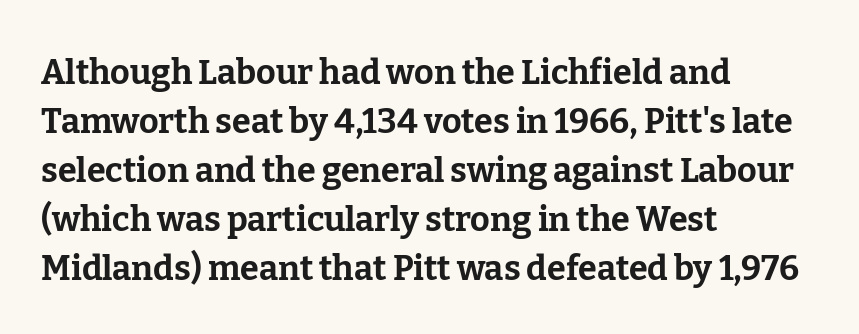
{"serif": "yes", "italic": "no", "bold": "yes", "weight": "bold", "width": "normal", "stroke_contrast": "low", "x_height": "medium", "monospaced": "no", "underline": "no", "align": "left", "line_spacing": "normal", "line_spacing_ratio": 1.44, "letter_spacing": "normal", "letter_spacing_em": 0.0, "glyph_px": 34}
